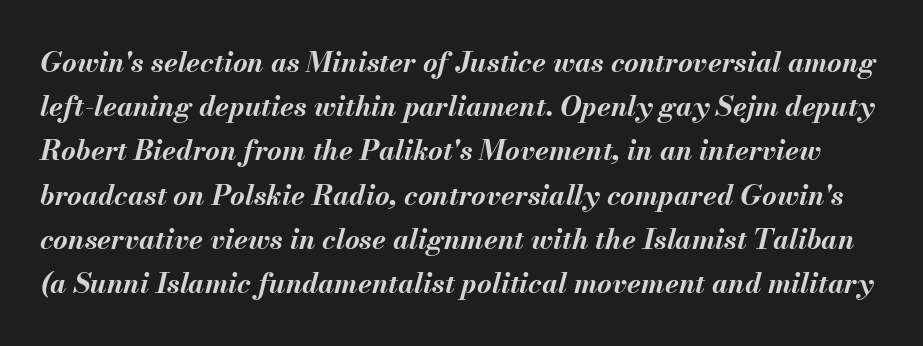
Q: Is the text bold? A: Yes.
Q: Is the text italic (slanted)? A: Yes, it leans right by about 13 degrees.
Q: Is the text underlined? A: No.
Q: Is the spacing between letters normal or unusually wide? A: Normal.
Q: Is the spacing between lines tight, normal or loose? A: Normal.
Q: Width (condensed, normal, or wide)? A: Normal.
Q: Stroke contrast? A: Medium.
Q: x-height? A: Small.
Q: Monospaced? A: No.
